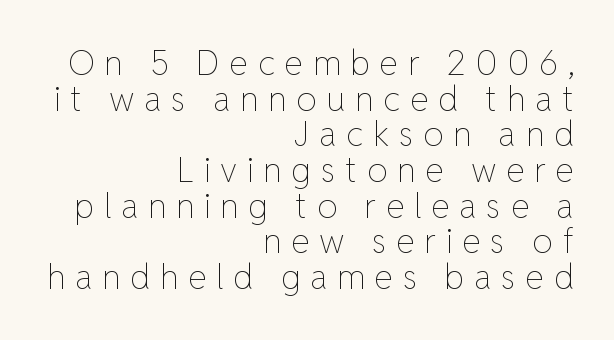
{"italic": "no", "bold": "no", "weight": "thin", "width": "normal", "stroke_contrast": "low", "x_height": "medium", "monospaced": "no", "underline": "no", "align": "right", "line_spacing": "tight", "line_spacing_ratio": 1.05, "letter_spacing": "wide", "letter_spacing_em": 0.28, "glyph_px": 34}
